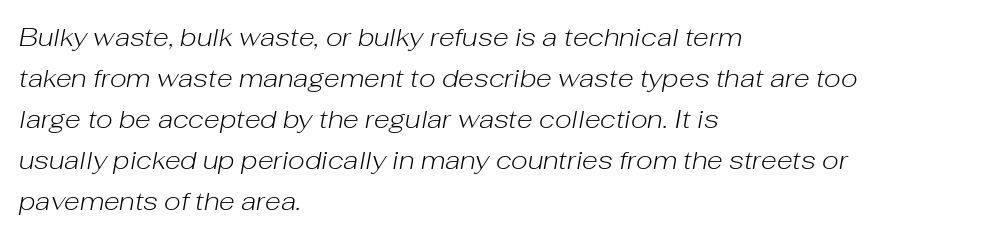
The glyphs are unaccompanied by any horizontal stroke below them. This is oblique type, the kind used for emphasis or titles. Here the glyphs are tracked normally, forming tight word shapes. Horizontal alignment here is leftward, the default for most running prose.
